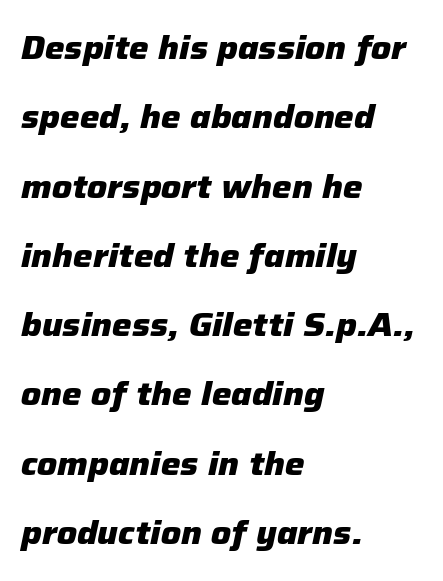
Q: Is the text bold? A: Yes.
Q: Is the text italic (slanted)? A: Yes, it leans right by about 12 degrees.
Q: Is the text underlined? A: No.
Q: How is the paragraph aligned? A: Left-aligned.
Q: Is the spacing between letters normal or unusually wide? A: Normal.
Q: Is the spacing between lines tight, normal or loose? A: Loose.
Q: Width (condensed, normal, or wide)? A: Normal.
Q: Stroke contrast? A: Low.
Q: x-height? A: Medium.
Q: Monospaced? A: No.
